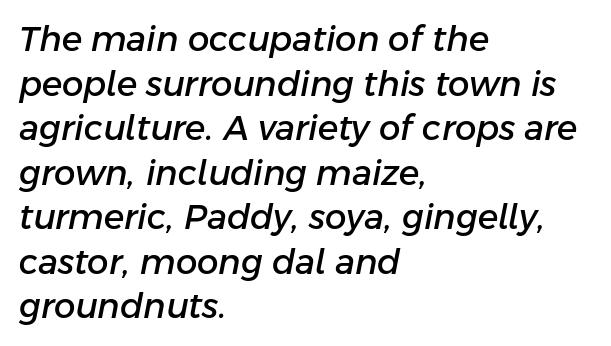
The image shows 34 px text type, italic (leaning right); set left-aligned, normal line spacing (1.31x), normal letter spacing, not underlined; low stroke contrast and a medium x-height.
